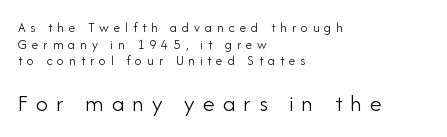
This reads as an unemphasized weight, regular at the heaviest. The ragged edge is on the right, which tells us the setting is flush left. In terms of letterspacing, this is a distinctly airy, spread setting. If you drew a line through each stem, it would be perfectly vertical.
